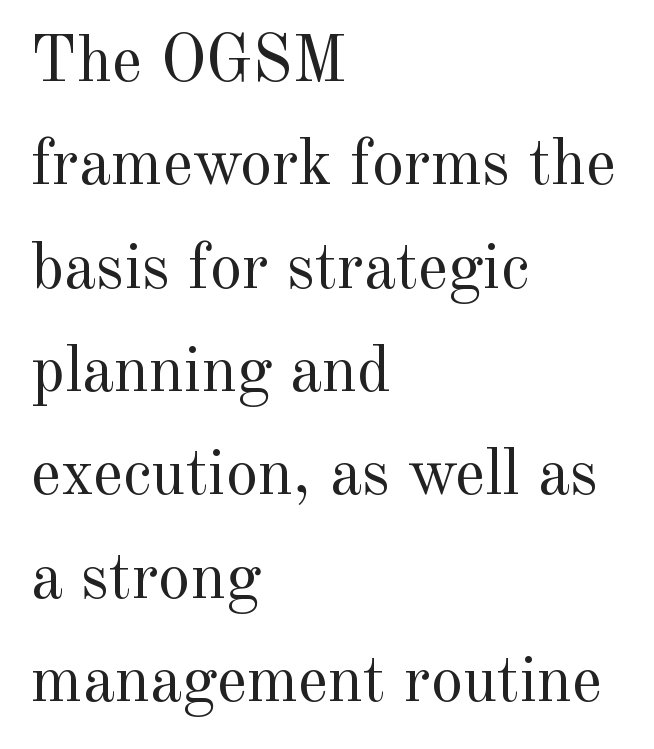
Q: Is the text bold? A: No.
Q: Is the text italic (slanted)? A: No, it is upright.
Q: Is the typeface a serif or a sans-serif typeface? A: Serif.
Q: Is the text underlined? A: No.
Q: How is the paragraph aligned? A: Left-aligned.
Q: Is the spacing between letters normal or unusually wide? A: Normal.
Q: Is the spacing between lines tight, normal or loose? A: Normal.
Q: Width (condensed, normal, or wide)? A: Normal.
Q: x-height? A: Small.
Q: Monospaced? A: No.
